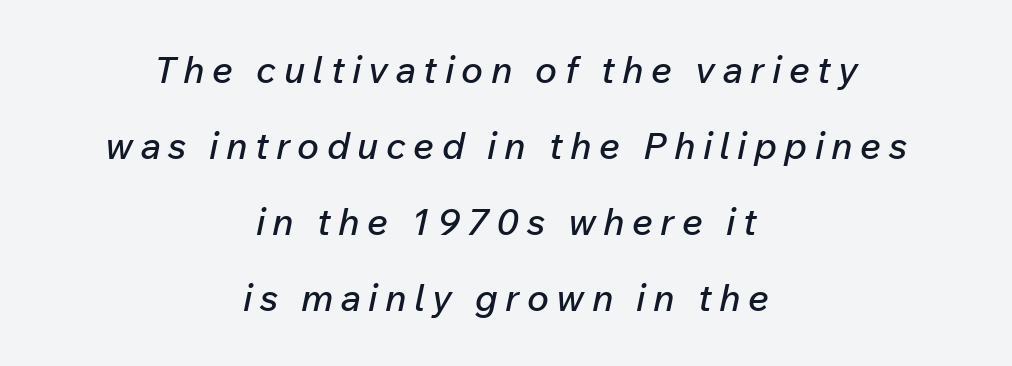
Q: Is the text italic (slanted)? A: Yes, it leans right by about 12 degrees.
Q: Is the text underlined? A: No.
Q: How is the paragraph aligned? A: Centered.
Q: Is the spacing between letters normal or unusually wide? A: Unusually wide.
Q: Is the spacing between lines tight, normal or loose? A: Loose.
Q: Width (condensed, normal, or wide)? A: Normal.
Q: Stroke contrast? A: Low.
Q: x-height? A: Medium.
Q: Monospaced? A: No.
